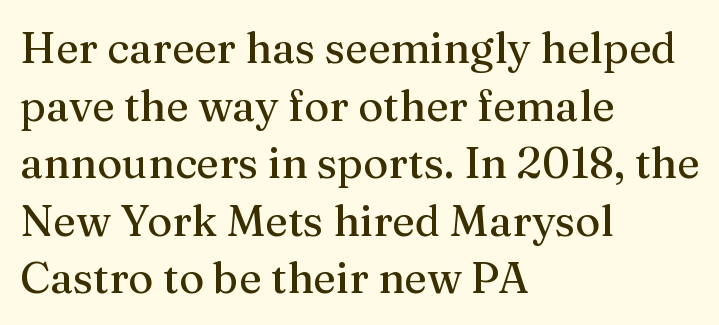
{"serif": "yes", "italic": "no", "width": "normal", "stroke_contrast": "medium", "x_height": "medium", "monospaced": "no", "underline": "no", "align": "left", "line_spacing": "normal", "line_spacing_ratio": 1.34, "letter_spacing": "normal", "letter_spacing_em": 0.0, "glyph_px": 43}
